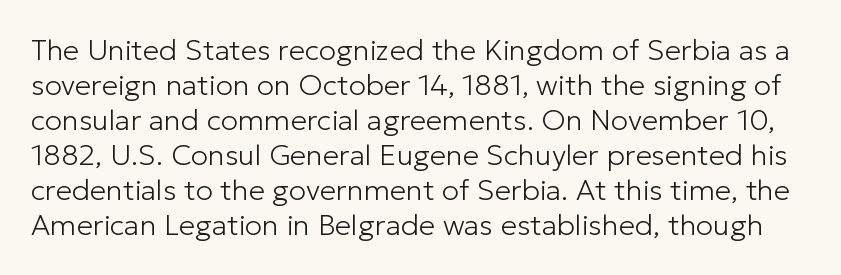
The image shows 29 px light sans-serif type, upright; set line spacing 1.21x, normal letter spacing, not underlined; low stroke contrast and a medium x-height.
